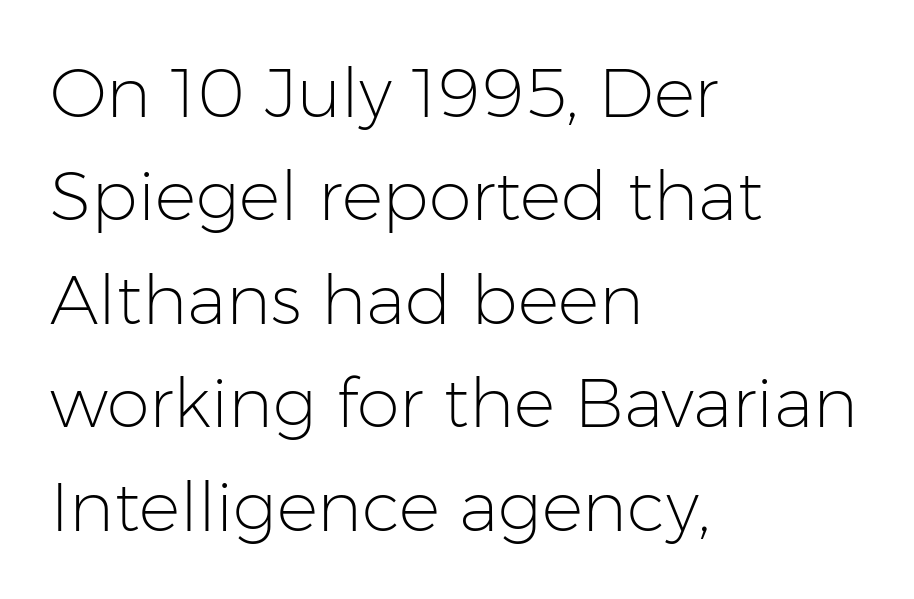
The image shows 69 px light sans-serif type, upright; set left-aligned, normal line spacing (1.5x), normal letter spacing, not underlined; low stroke contrast and a medium x-height.
